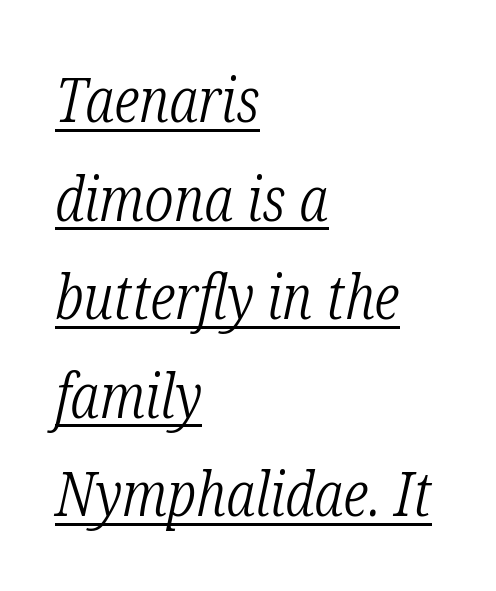
Q: Is the text bold? A: No.
Q: Is the text italic (slanted)? A: Yes, it leans right by about 12 degrees.
Q: Is the typeface a serif or a sans-serif typeface? A: Serif.
Q: Is the text underlined? A: Yes.
Q: How is the paragraph aligned? A: Left-aligned.
Q: Is the spacing between letters normal or unusually wide? A: Normal.
Q: Is the spacing between lines tight, normal or loose? A: Normal.
Q: Width (condensed, normal, or wide)? A: Condensed.
Q: Stroke contrast? A: Low.
Q: x-height? A: Medium.
Q: Monospaced? A: No.
